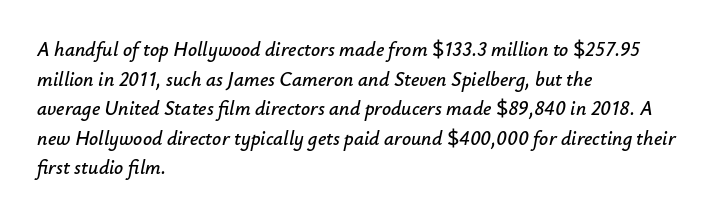
Plain, unruled lines of type. This sample keeps an unexceptional amount of space between lines. You can tell it's italic because the verticals aren't actually vertical. Caption: multi-line text, flush left, ragged right.
